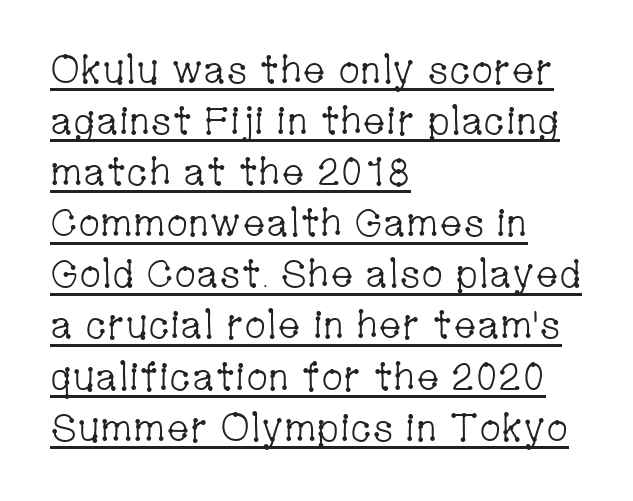
Q: Is the text bold? A: No.
Q: Is the text italic (slanted)? A: No, it is upright.
Q: Is the typeface a serif or a sans-serif typeface? A: Serif.
Q: Is the text underlined? A: Yes.
Q: How is the paragraph aligned? A: Left-aligned.
Q: Is the spacing between letters normal or unusually wide? A: Normal.
Q: Is the spacing between lines tight, normal or loose? A: Normal.
Q: Width (condensed, normal, or wide)? A: Condensed.
Q: Stroke contrast? A: Low.
Q: x-height? A: Medium.
Q: Monospaced? A: No.
